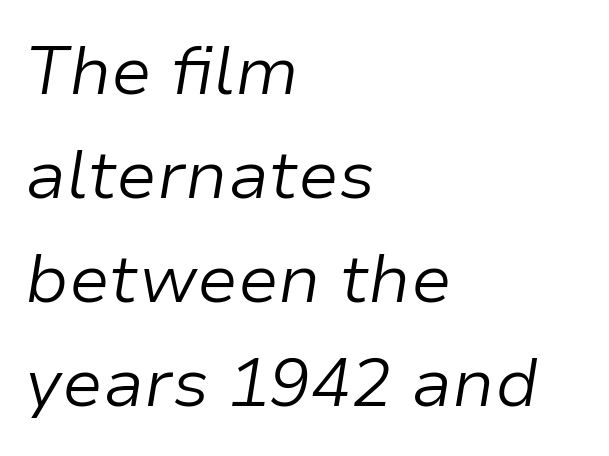
Summary of vertical rhythm: regular, with standard interline spacing. Designer's note — italics engaged. Look at the tracking — it's just the regular setting, nothing added. Counters stay open thanks to moderate or lighter strokes. The passage shown is not underscored anywhere.
